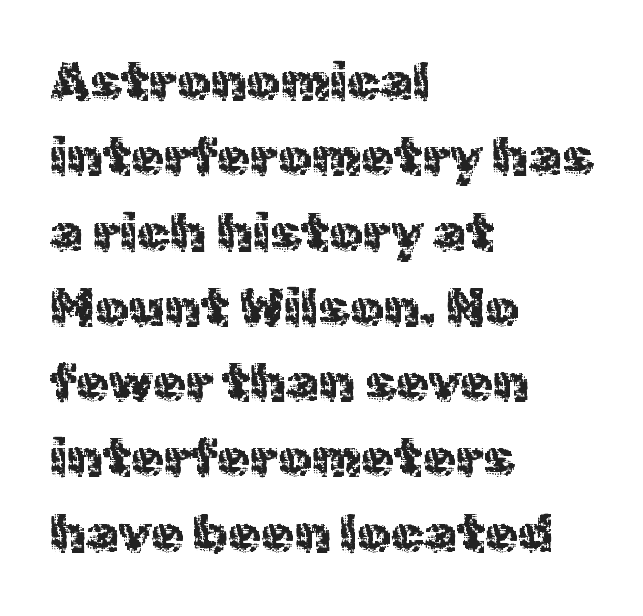
Q: Is the text italic (slanted)? A: No, it is upright.
Q: Is the typeface a serif or a sans-serif typeface? A: Sans-serif.
Q: Is the text underlined? A: No.
Q: How is the paragraph aligned? A: Left-aligned.
Q: Is the spacing between letters normal or unusually wide? A: Normal.
Q: Is the spacing between lines tight, normal or loose? A: Normal.
Q: Width (condensed, normal, or wide)? A: Normal.
Q: x-height? A: Medium.
Q: Monospaced? A: No.
